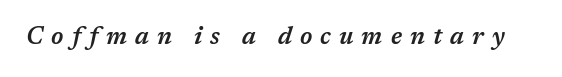
The image shows 24 px text type, italic (leaning right); set unusually wide letter spacing (+0.34 em), not underlined.
